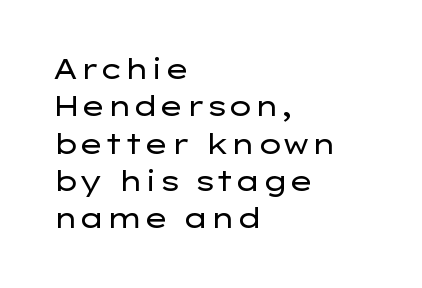
Interline gaps are of average width in this sample. Inter-character spacing is left at the font's built-in metrics. If you drew a line through each stem, it would be perfectly vertical. Words float on clear page, feet unadorned. Each line starts at the same left margin while the right side varies.
